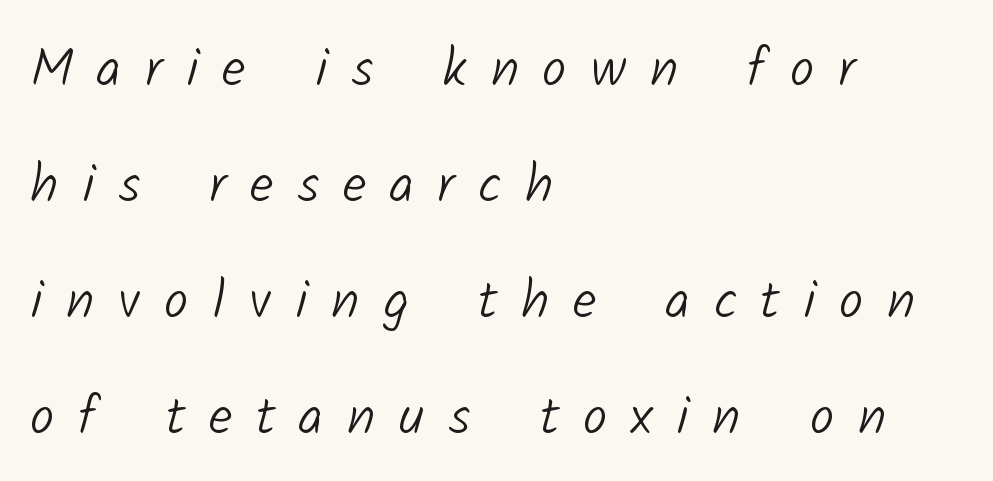
The image shows 54 px light sans-serif type; set left-aligned, loose line spacing (2.15x), unusually wide letter spacing (+0.44 em), not underlined; low stroke contrast and a medium x-height.
